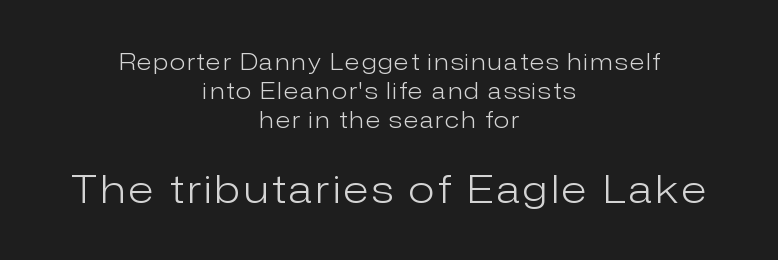
Posture: straight, roman, zero tilt. These lines sit exactly where default settings would place them. These lines are rendered in a variable-pitch font. The face used here is a sans, in the tradition of grotesques and geometrics. Lines of text with bare space underneath. A centered setting, common on invitations and titles, is used for this passage.
